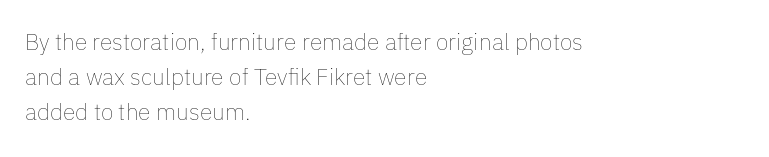
Q: Is the text bold? A: No.
Q: Is the text italic (slanted)? A: No, it is upright.
Q: Is the text underlined? A: No.
Q: How is the paragraph aligned? A: Left-aligned.
Q: Is the spacing between letters normal or unusually wide? A: Normal.
Q: Is the spacing between lines tight, normal or loose? A: Normal.
